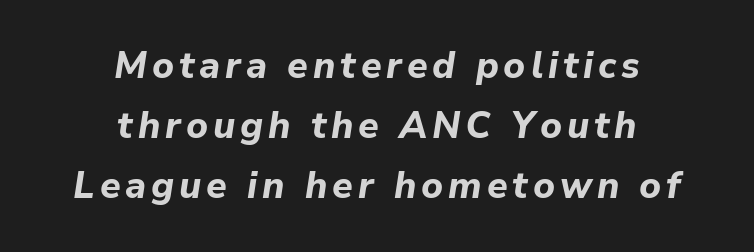
{"italic": "yes", "lean": "right", "slant_degrees": 9, "bold": "yes", "weight": "bold", "width": "normal", "stroke_contrast": "low", "x_height": "medium", "monospaced": "no", "underline": "no", "align": "center", "line_spacing": "normal", "line_spacing_ratio": 1.62, "glyph_px": 37}
